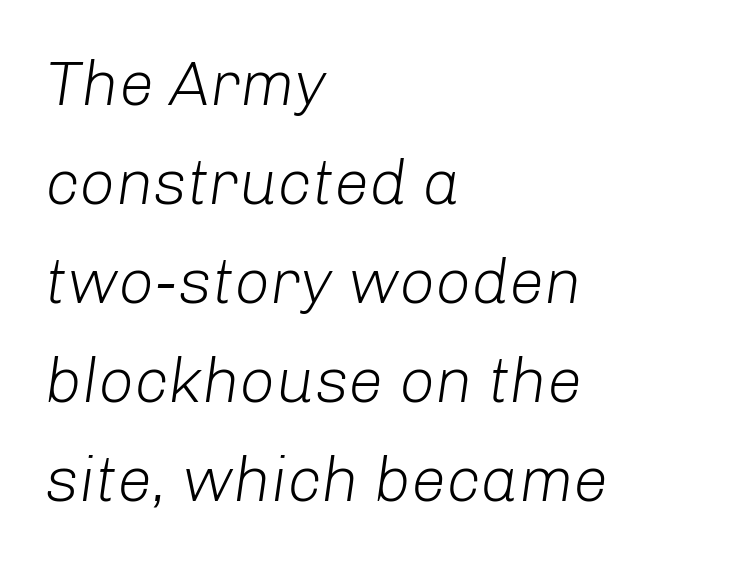
Q: Is the text bold? A: No.
Q: Is the text italic (slanted)? A: Yes, it leans right by about 8 degrees.
Q: Is the text underlined? A: No.
Q: How is the paragraph aligned? A: Left-aligned.
Q: Is the spacing between letters normal or unusually wide? A: Normal.
Q: Is the spacing between lines tight, normal or loose? A: Normal.
Q: Width (condensed, normal, or wide)? A: Normal.
Q: Stroke contrast? A: Low.
Q: x-height? A: Medium.
Q: Monospaced? A: No.
